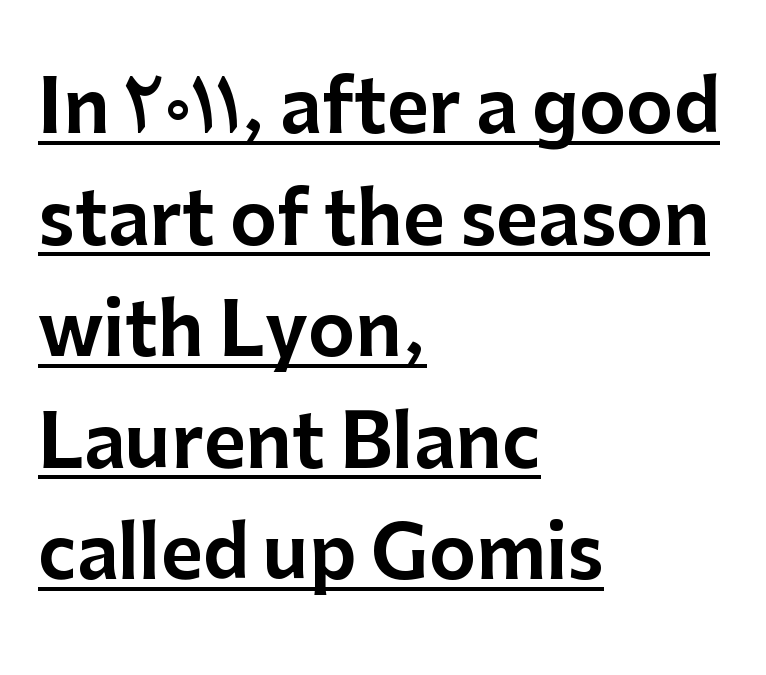
I'd call this a sans setting — the letters go barefoot. Italic? Not at all — the glyphs are vertical. Is there much room between lines? A standard amount, neither cramped nor airy. The text block is weighted toward the left margin, trailing off unevenly rightward. Each word holds together tightly as a unit, with standard inter-letter gaps. The glyphs are accompanied by a horizontal stroke just below them.
